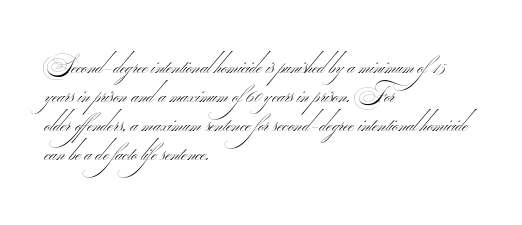
Q: Is the text bold? A: No.
Q: Is the text underlined? A: No.
Q: How is the paragraph aligned? A: Left-aligned.
Q: Is the spacing between letters normal or unusually wide? A: Normal.
